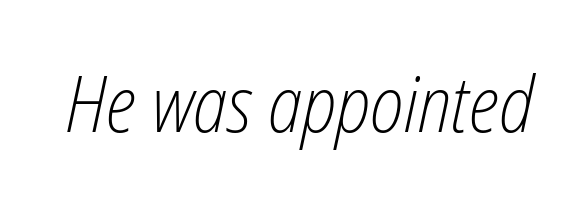
The image shows 78 px light, condensed type, italic (leaning right); set normal letter spacing, not underlined; low stroke contrast and a medium x-height.
